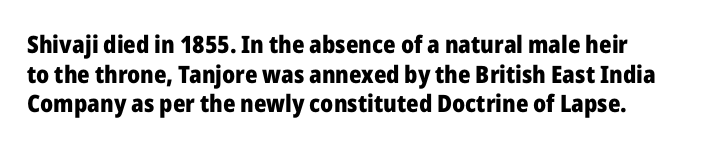
{"italic": "no", "bold": "yes", "underline": "no", "align": "left", "line_spacing_ratio": 1.23, "letter_spacing": "normal", "letter_spacing_em": 0.0, "glyph_px": 24}
